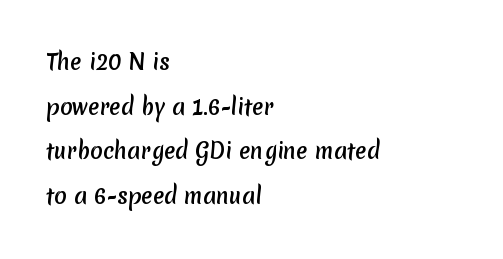
Q: Is the text bold? A: Yes.
Q: Is the text underlined? A: No.
Q: How is the paragraph aligned? A: Left-aligned.
Q: Is the spacing between letters normal or unusually wide? A: Normal.
Q: Is the spacing between lines tight, normal or loose? A: Loose.
